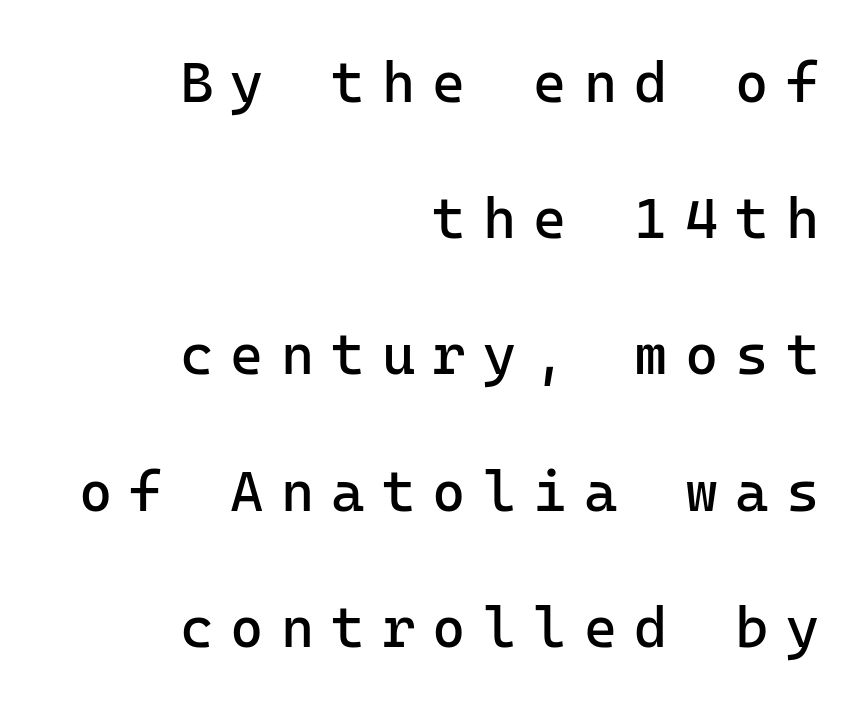
{"serif": "no", "italic": "no", "bold": "no", "weight": "regular", "width": "normal", "stroke_contrast": "low", "x_height": "medium", "monospaced": "yes", "underline": "no", "align": "right", "line_spacing": "loose", "line_spacing_ratio": 2.39, "letter_spacing": "wide", "letter_spacing_em": 0.3, "glyph_px": 57}
